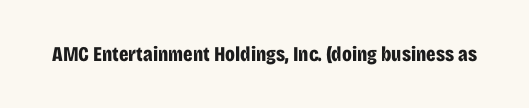
The image shows 21 px bold type, upright; set normal letter spacing, not underlined.
